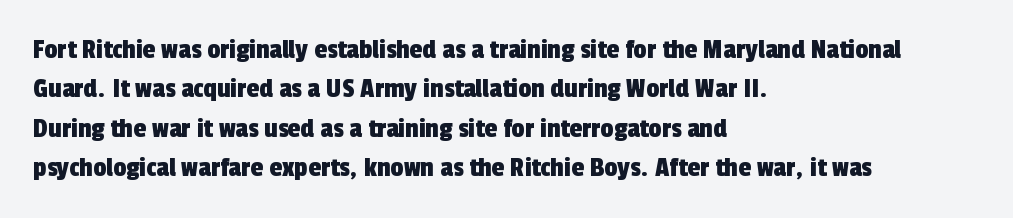
Q: Is the typeface a serif or a sans-serif typeface? A: Sans-serif.
Q: Is the text underlined? A: No.
Q: How is the paragraph aligned? A: Left-aligned.
Q: Is the spacing between letters normal or unusually wide? A: Normal.
Q: Is the spacing between lines tight, normal or loose? A: Normal.
Q: Width (condensed, normal, or wide)? A: Condensed.
Q: x-height? A: Medium.
Q: Monospaced? A: No.
